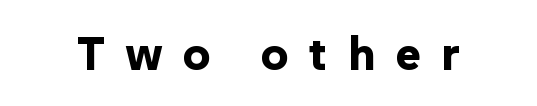
{"serif": "no", "italic": "no", "bold": "yes", "weight": "bold", "width": "normal", "stroke_contrast": "low", "x_height": "medium", "monospaced": "no", "underline": "no", "letter_spacing": "wide", "letter_spacing_em": 0.42, "glyph_px": 48}
